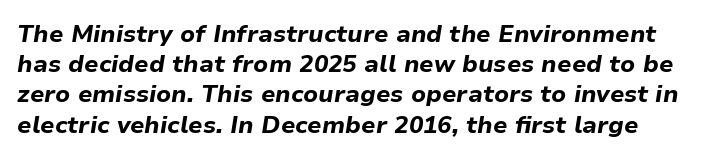
A typesetter would mark this as italic. The horizontal fit of the characters is conventional and even. Just letters on the line, the space beneath them empty. These lines carry a lot of weight — the face is fully bold. Notice how descenders clear the ascenders below comfortably — that's standard leading.
